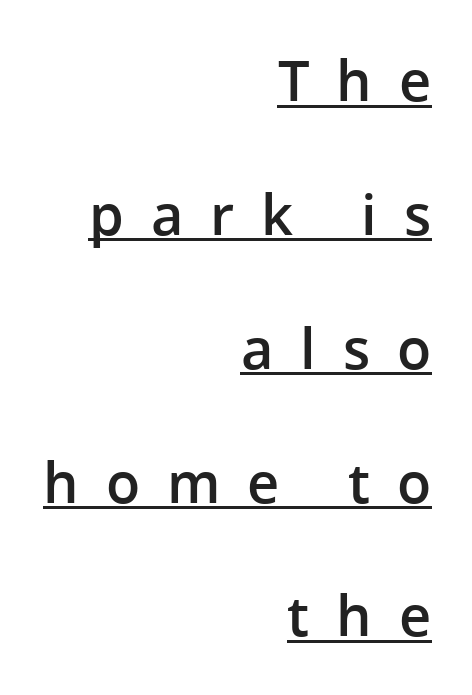
{"serif": "no", "italic": "no", "bold": "semi", "weight": "semibold", "width": "normal", "stroke_contrast": "low", "x_height": "medium", "monospaced": "no", "underline": "yes", "align": "right", "line_spacing": "loose", "line_spacing_ratio": 2.39, "letter_spacing": "wide", "letter_spacing_em": 0.48, "glyph_px": 56}
